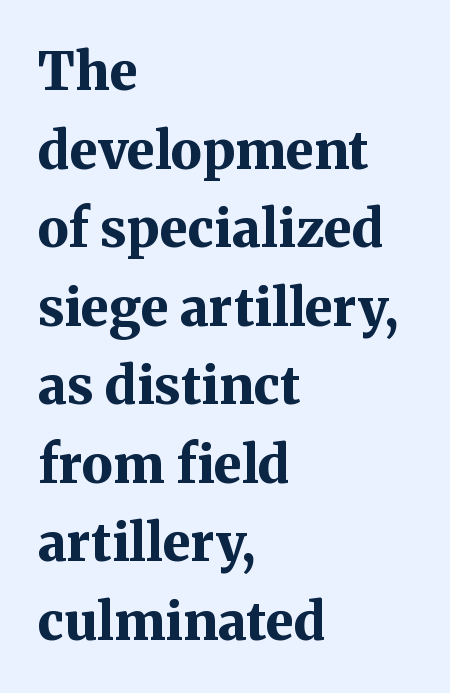
The image shows 52 px bold serif type, upright; set left-aligned, normal line spacing (1.51x), normal letter spacing, not underlined; medium stroke contrast and a medium x-height.
